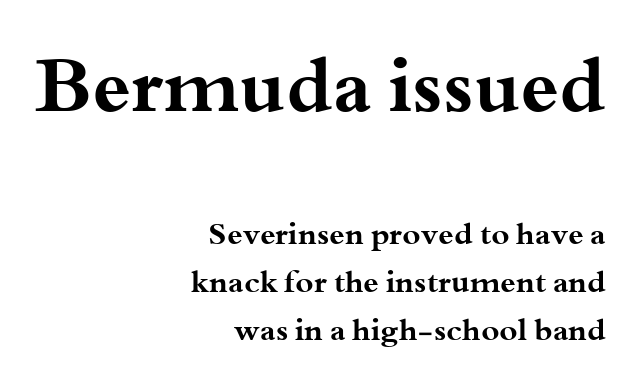
The image shows 77 px bold, wide serif type, upright; set right-aligned, normal line spacing (1.54x), normal letter spacing, not underlined; the first (top) block is 2.48x larger; medium stroke contrast and a small x-height.
